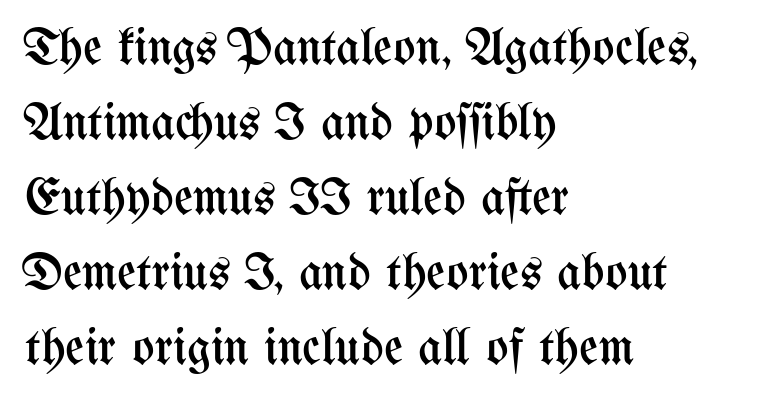
The image shows 52 px regular-weight, condensed type, upright; set left-aligned, normal line spacing (1.44x), normal letter spacing, not underlined; medium stroke contrast and a medium x-height.
